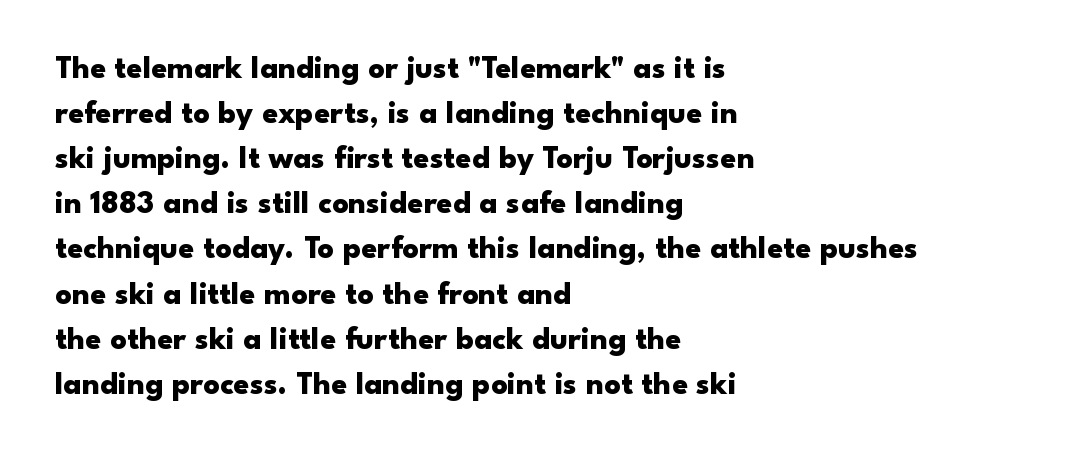
Compared with a centered layout, this one pins lines to the left instead. A typesetter would call this leading conventional body-copy spacing. Varying glyph widths throughout — classic text-font behaviour. The font's upright variant was chosen for this text.
